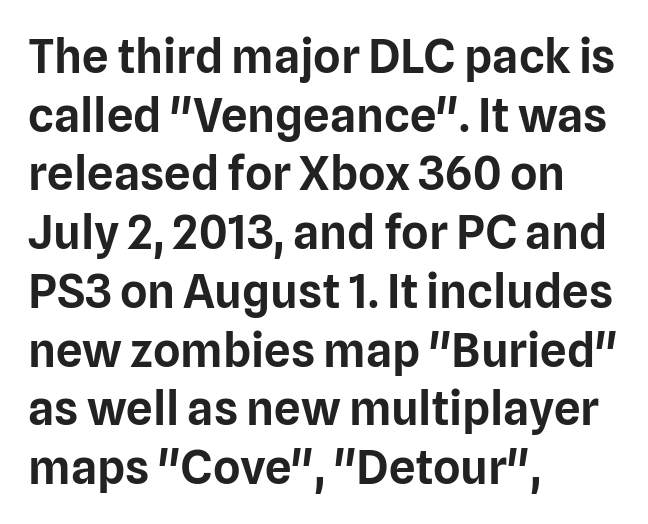
Q: Is the text italic (slanted)? A: No, it is upright.
Q: Is the typeface a serif or a sans-serif typeface? A: Sans-serif.
Q: Is the text underlined? A: No.
Q: How is the paragraph aligned? A: Left-aligned.
Q: Is the spacing between letters normal or unusually wide? A: Normal.
Q: Is the spacing between lines tight, normal or loose? A: Normal.
Q: Width (condensed, normal, or wide)? A: Normal.
Q: Stroke contrast? A: Low.
Q: x-height? A: Medium.
Q: Monospaced? A: No.
